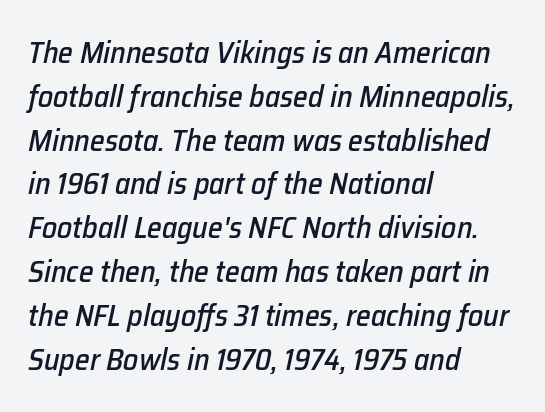
The image shows 30 px text type, italic (leaning right); set left-aligned, normal line spacing (1.46x), normal letter spacing, not underlined; low stroke contrast and a medium x-height.
